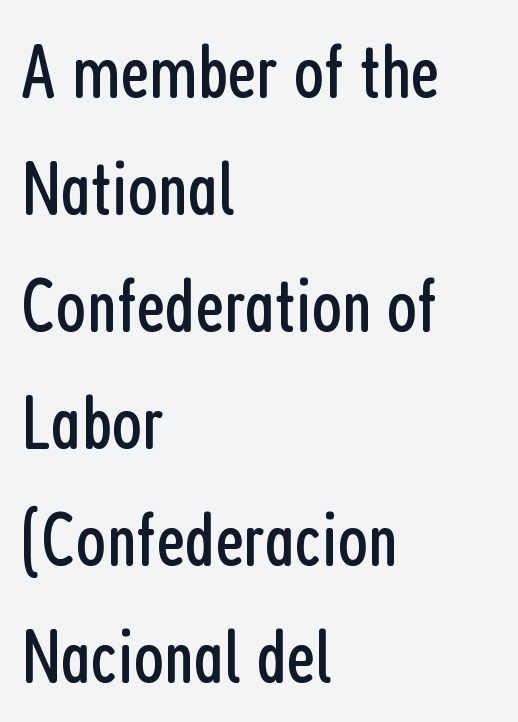
Q: Is the text bold? A: No.
Q: Is the text italic (slanted)? A: No, it is upright.
Q: Is the typeface a serif or a sans-serif typeface? A: Sans-serif.
Q: Is the text underlined? A: No.
Q: How is the paragraph aligned? A: Left-aligned.
Q: Is the spacing between letters normal or unusually wide? A: Normal.
Q: Is the spacing between lines tight, normal or loose? A: Normal.
Q: Width (condensed, normal, or wide)? A: Condensed.
Q: Stroke contrast? A: Low.
Q: x-height? A: Medium.
Q: Monospaced? A: No.
